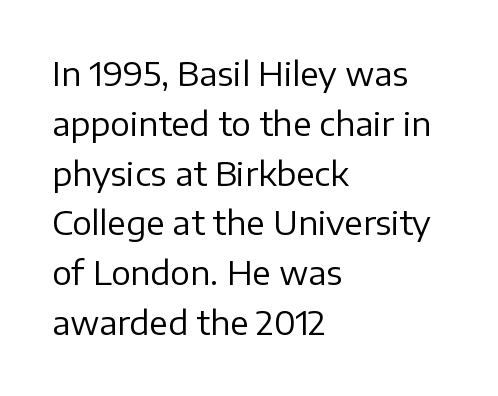
{"serif": "no", "italic": "no", "bold": "no", "weight": "regular", "width": "normal", "stroke_contrast": "low", "x_height": "medium", "monospaced": "no", "underline": "no", "align": "left", "line_spacing": "normal", "line_spacing_ratio": 1.51, "letter_spacing": "normal", "letter_spacing_em": 0.0, "glyph_px": 33}
